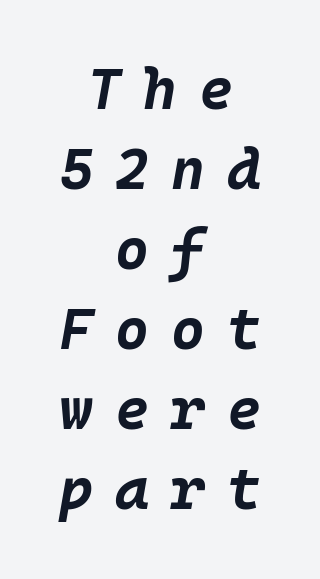
{"italic": "yes", "lean": "right", "slant_degrees": 10, "bold": "yes", "weight": "bold", "width": "normal", "stroke_contrast": "low", "x_height": "large", "underline": "no", "align": "center", "line_spacing": "normal", "line_spacing_ratio": 1.38, "letter_spacing": "wide", "letter_spacing_em": 0.38, "glyph_px": 58}
